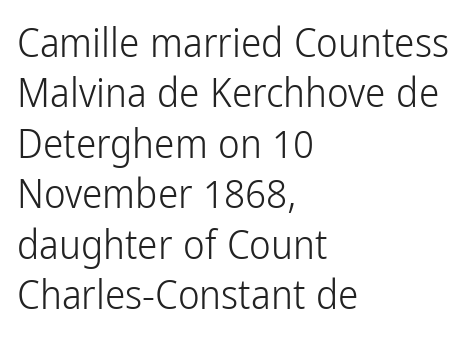
Regarding serifs, this sample does without them. Unmarked baselines from the first word to the last. Which margin do the lines hug? The left one — the right edge is uneven. Is there any slant? The stems are plumb. Summary of weight: not heavy and not bold.
